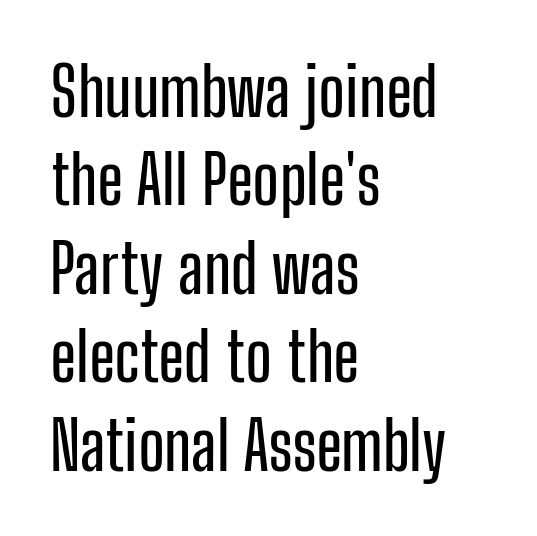
The image shows 68 px condensed sans-serif type, upright; set left-aligned, normal line spacing (1.3x), normal letter spacing, not underlined; low stroke contrast and a medium x-height.
